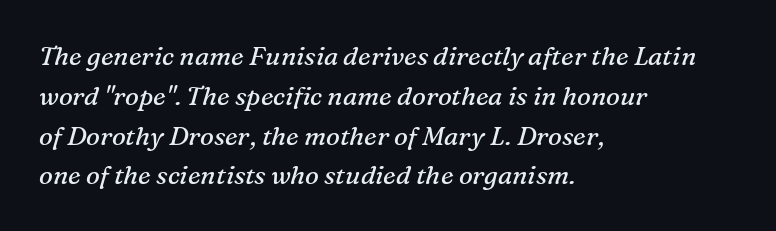
These lines were composed using italics. Line beginnings align vertically; line endings do not. A normal amount of white space separates one row of letters from the next. The passage shown is not bold in any degree.
